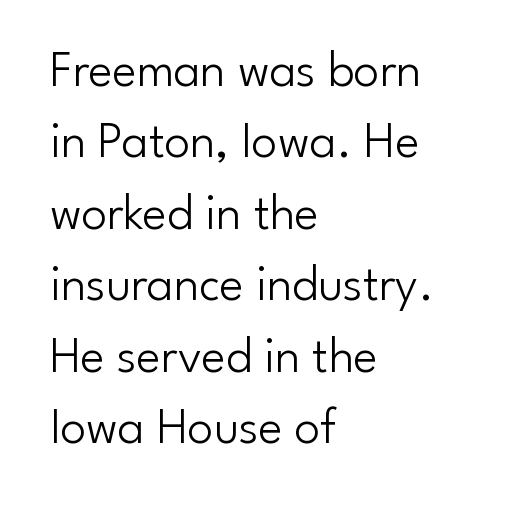
Honestly, the row spacing looks completely unremarkable. Look at the tracking — it's just the regular setting, nothing added. The weight would be labelled regular, book, light, or lighter still. These lines are rendered in a variable-pitch font. The lettering stays uniformly vertical, giving the passage a roman look. Examine the stroke ends and you'll find no serifs.
